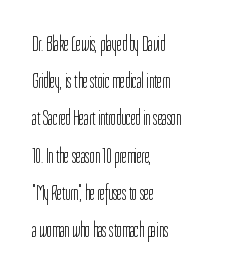
Q: Is the text bold? A: No.
Q: Is the text italic (slanted)? A: No, it is upright.
Q: Is the text underlined? A: No.
Q: How is the paragraph aligned? A: Left-aligned.
Q: Is the spacing between letters normal or unusually wide? A: Normal.
